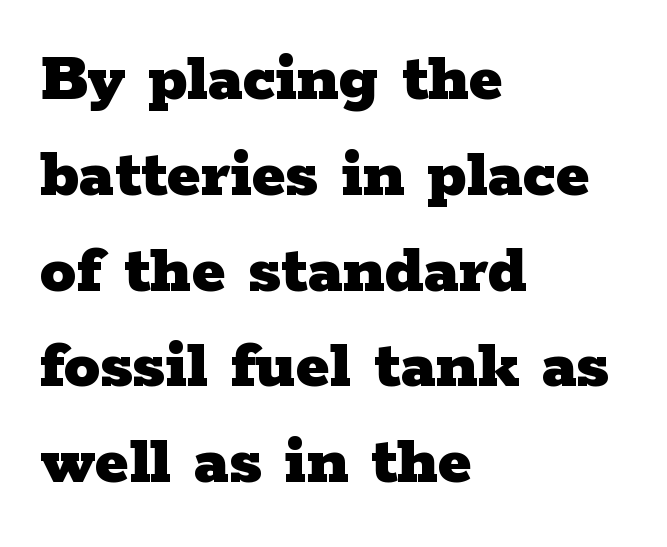
Q: Is the text bold? A: Yes.
Q: Is the text italic (slanted)? A: No, it is upright.
Q: Is the typeface a serif or a sans-serif typeface? A: Serif.
Q: Is the text underlined? A: No.
Q: How is the paragraph aligned? A: Left-aligned.
Q: Is the spacing between letters normal or unusually wide? A: Normal.
Q: Is the spacing between lines tight, normal or loose? A: Normal.
Q: Width (condensed, normal, or wide)? A: Wide.
Q: Stroke contrast? A: Low.
Q: x-height? A: Medium.
Q: Monospaced? A: No.
